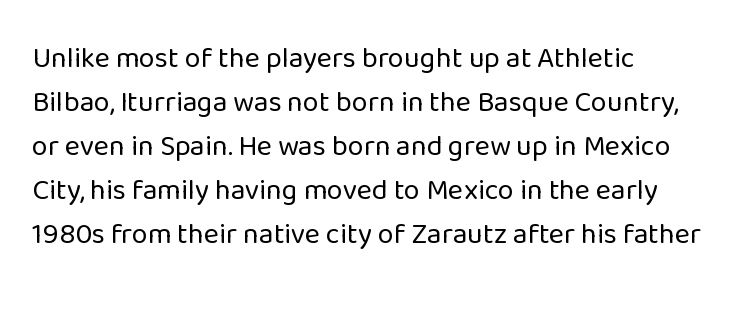
These lines keep a tight, regular rhythm from letter to letter. Think of a printed novel: that variable character pitch is what you see here. Each new line begins a customary step beneath the previous one. These lines are composed in type without serifs.
